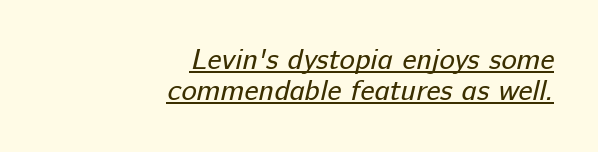
Q: Is the text bold? A: No.
Q: Is the typeface a serif or a sans-serif typeface? A: Sans-serif.
Q: Is the text underlined? A: Yes.
Q: How is the paragraph aligned? A: Right-aligned.
Q: Is the spacing between letters normal or unusually wide? A: Normal.
Q: Is the spacing between lines tight, normal or loose? A: Tight.
Q: Width (condensed, normal, or wide)? A: Normal.
Q: Stroke contrast? A: Low.
Q: x-height? A: Medium.
Q: Monospaced? A: No.
